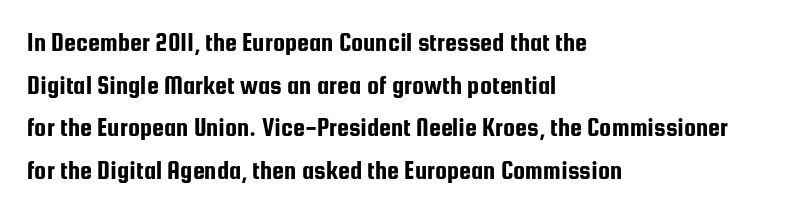
{"italic": "no", "underline": "no", "align": "left", "line_spacing": "normal", "line_spacing_ratio": 1.58, "letter_spacing": "normal", "letter_spacing_em": 0.0, "glyph_px": 27}
